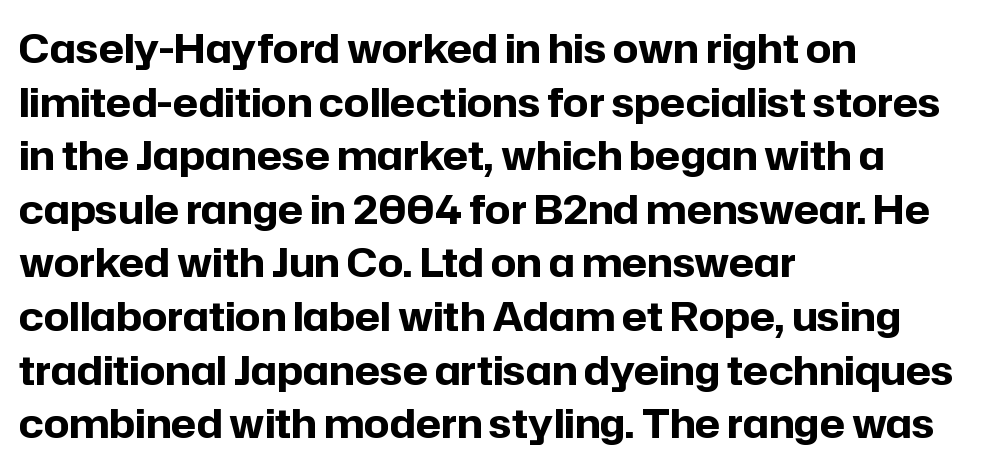
Q: Is the text bold? A: Yes.
Q: Is the text italic (slanted)? A: No, it is upright.
Q: Is the typeface a serif or a sans-serif typeface? A: Sans-serif.
Q: Is the text underlined? A: No.
Q: How is the paragraph aligned? A: Left-aligned.
Q: Is the spacing between letters normal or unusually wide? A: Normal.
Q: Is the spacing between lines tight, normal or loose? A: Normal.
Q: Width (condensed, normal, or wide)? A: Normal.
Q: Stroke contrast? A: Low.
Q: x-height? A: Medium.
Q: Monospaced? A: No.
